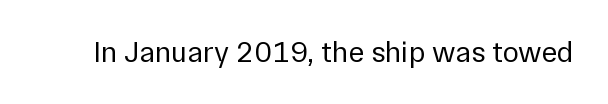
{"serif": "no", "italic": "no", "bold": "no", "weight": "regular", "width": "normal", "x_height": "medium", "monospaced": "no", "underline": "no", "letter_spacing": "normal", "letter_spacing_em": 0.0, "glyph_px": 30}
